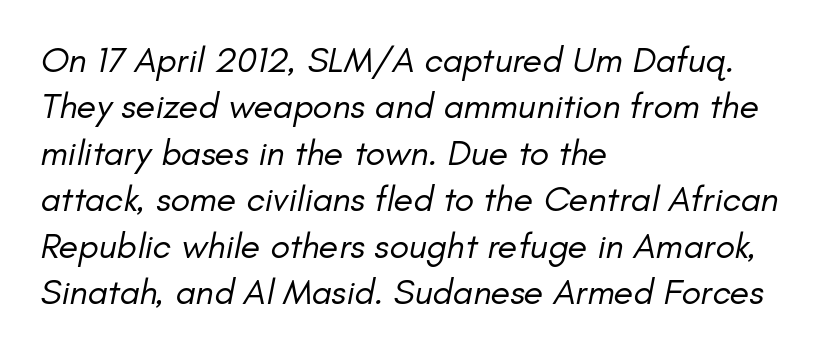
Q: Is the text bold? A: No.
Q: Is the text italic (slanted)? A: Yes, it leans right by about 11 degrees.
Q: Is the text underlined? A: No.
Q: How is the paragraph aligned? A: Left-aligned.
Q: Is the spacing between letters normal or unusually wide? A: Normal.
Q: Is the spacing between lines tight, normal or loose? A: Normal.
Q: Width (condensed, normal, or wide)? A: Normal.
Q: Stroke contrast? A: Low.
Q: x-height? A: Small.
Q: Monospaced? A: No.
